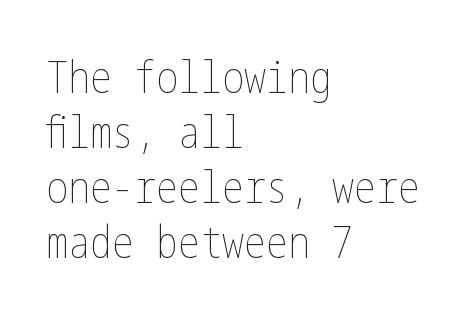
The image shows 44 px thin, condensed type, upright; set left-aligned, normal line spacing (1.25x), normal letter spacing, not underlined; low stroke contrast and a medium x-height.
